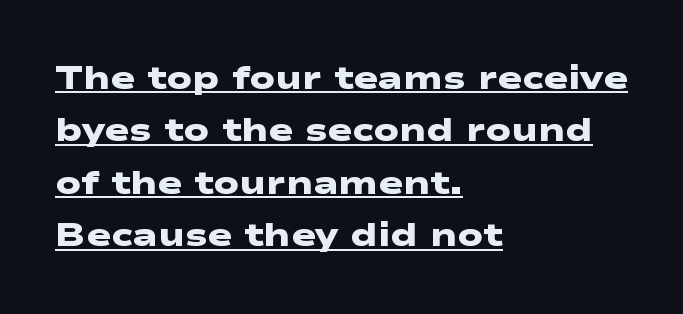
Proportional: the letters do not fall into vertical columns. Weight: bold. These lines keep a tight, regular rhythm from letter to letter. Reading down the column, the eye jumps a familiar distance to each next line. Font category for this specimen: sans-serif.
